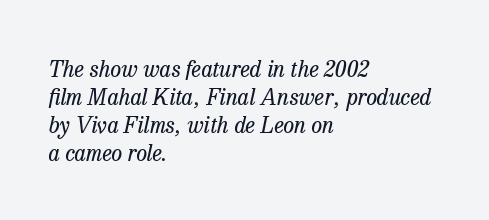
Q: Is the text bold? A: No.
Q: Is the text italic (slanted)? A: Yes, it leans right by about 13 degrees.
Q: Is the text underlined? A: No.
Q: How is the paragraph aligned? A: Left-aligned.
Q: Is the spacing between letters normal or unusually wide? A: Normal.
Q: Is the spacing between lines tight, normal or loose? A: Normal.
